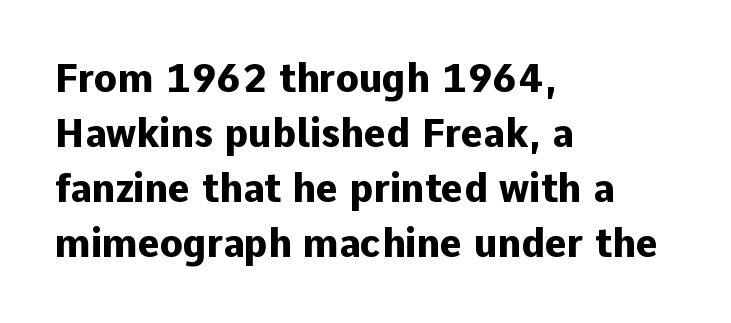
These lines were composed using upright roman letters. The rendering shows plain stroke endings on the letterforms — a sans-serif design. Vertically, the passage feels balanced, rows spaced as you'd expect. Underlining? Definitely not there. The sample has been set heavy, in full bold. Is this a fixed-width face? No — the glyphs have proportional, varying widths.
